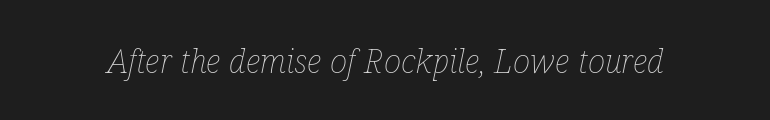
Look at the tracking — it's just the regular setting, nothing added. The area under the type is left untouched. Proportional: the letters do not fall into vertical columns. The weight would be labelled regular, book, light, or lighter still.
